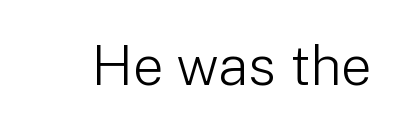
The image shows 55 px light sans-serif type, upright; set normal letter spacing, not underlined; low stroke contrast and a medium x-height.
